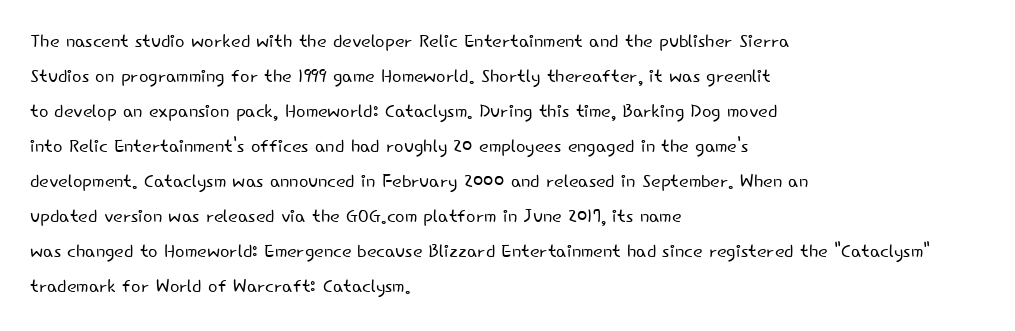
{"italic": "no", "bold": "no", "underline": "no", "align": "left", "line_spacing": "normal", "line_spacing_ratio": 1.4, "letter_spacing": "normal", "letter_spacing_em": 0.0, "glyph_px": 25}
